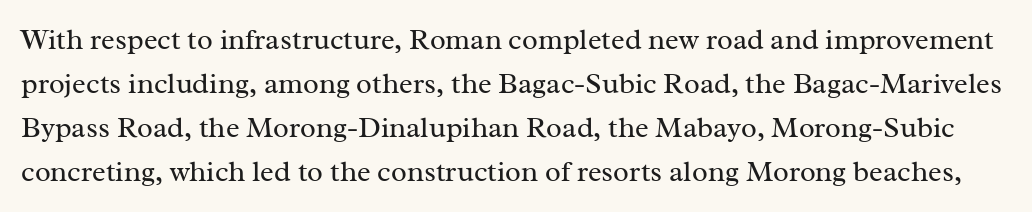
The image shows 29 px regular-weight serif type, upright; set normal line spacing (1.52x), normal letter spacing, not underlined; medium stroke contrast and a medium x-height.
